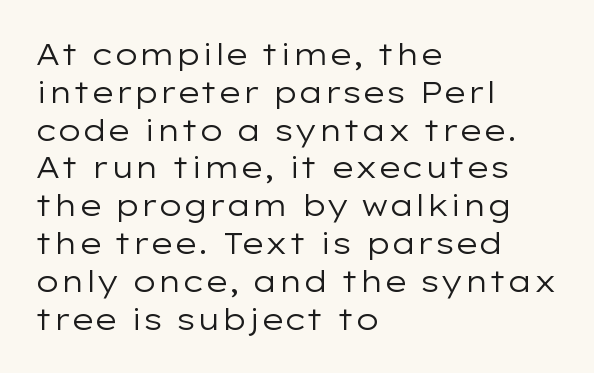
Q: Is the text bold? A: No.
Q: Is the text italic (slanted)? A: No, it is upright.
Q: Is the typeface a serif or a sans-serif typeface? A: Sans-serif.
Q: Is the text underlined? A: No.
Q: How is the paragraph aligned? A: Left-aligned.
Q: Is the spacing between letters normal or unusually wide? A: Normal.
Q: Is the spacing between lines tight, normal or loose? A: Normal.
Q: Width (condensed, normal, or wide)? A: Wide.
Q: Stroke contrast? A: Low.
Q: x-height? A: Medium.
Q: Monospaced? A: No.
